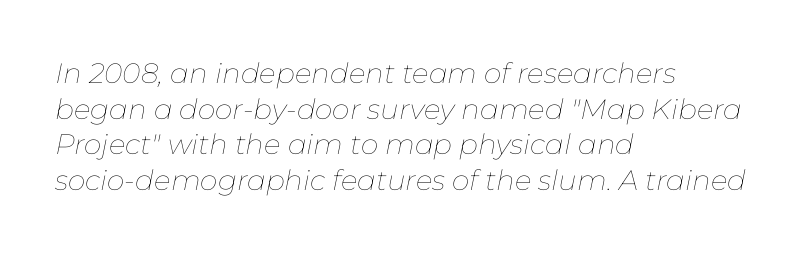
{"italic": "yes", "lean": "right", "slant_degrees": 11, "bold": "no", "weight": "thin", "width": "normal", "stroke_contrast": "low", "x_height": "medium", "monospaced": "no", "underline": "no", "align": "left", "line_spacing": "normal", "line_spacing_ratio": 1.27, "letter_spacing": "normal", "letter_spacing_em": 0.0, "glyph_px": 28}
